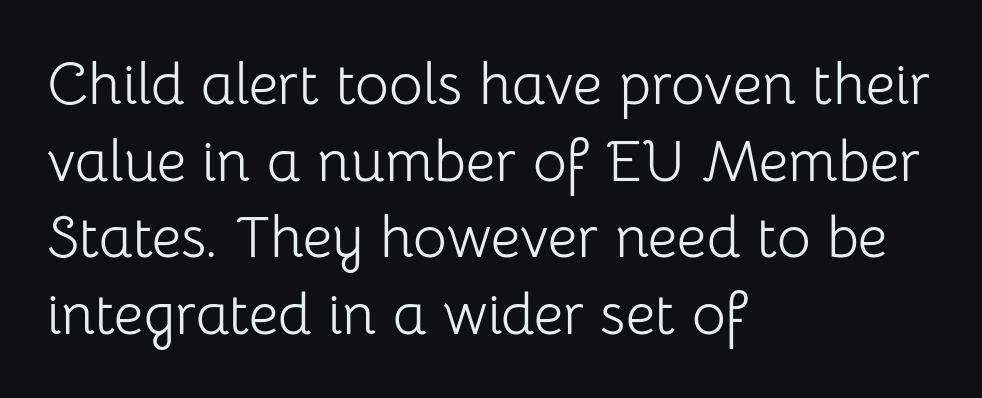
Serif or sans? Sans — the stroke terminals are bare. Ascenders rise straight up at ninety degrees. Standard letterfit; no display-style spreading of the glyphs. This sample has the flowing, uneven cadence of proportional lettering. The strip under each line holds only bare page. Layout note: lines flush left.
